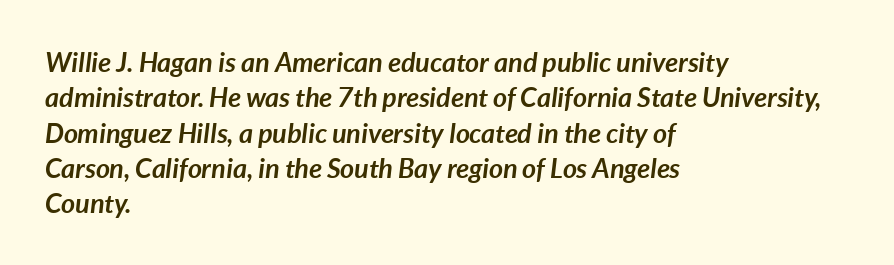
Q: Is the text bold? A: Yes.
Q: Is the text italic (slanted)? A: Yes, it leans right by about 7 degrees.
Q: Is the text underlined? A: No.
Q: How is the paragraph aligned? A: Left-aligned.
Q: Is the spacing between letters normal or unusually wide? A: Normal.
Q: Is the spacing between lines tight, normal or loose? A: Normal.
